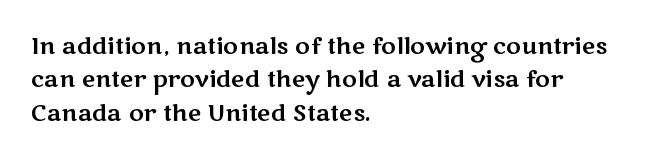
The image shows 23 px text type, upright; set left-aligned, normal line spacing (1.45x), normal letter spacing, not underlined.
